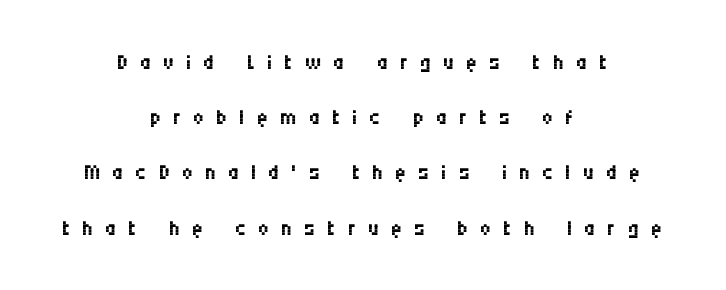
Q: Is the text bold? A: No.
Q: Is the text italic (slanted)? A: No, it is upright.
Q: Is the typeface a serif or a sans-serif typeface? A: Sans-serif.
Q: Is the text underlined? A: No.
Q: How is the paragraph aligned? A: Centered.
Q: Is the spacing between letters normal or unusually wide? A: Unusually wide.
Q: Width (condensed, normal, or wide)? A: Condensed.
Q: Stroke contrast? A: Medium.
Q: x-height? A: Large.
Q: Monospaced? A: No.
